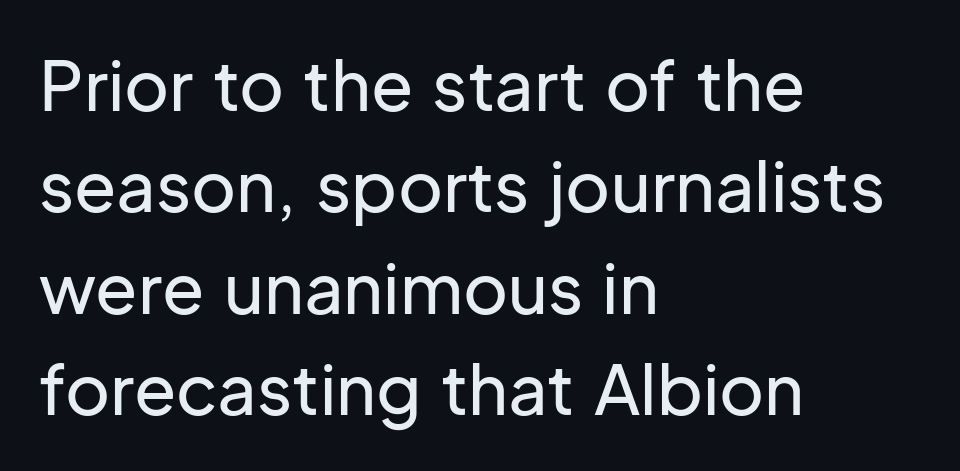
Q: Is the text italic (slanted)? A: No, it is upright.
Q: Is the typeface a serif or a sans-serif typeface? A: Sans-serif.
Q: Is the text underlined? A: No.
Q: How is the paragraph aligned? A: Left-aligned.
Q: Is the spacing between letters normal or unusually wide? A: Normal.
Q: Is the spacing between lines tight, normal or loose? A: Normal.
Q: Width (condensed, normal, or wide)? A: Normal.
Q: Stroke contrast? A: Low.
Q: x-height? A: Medium.
Q: Monospaced? A: No.
